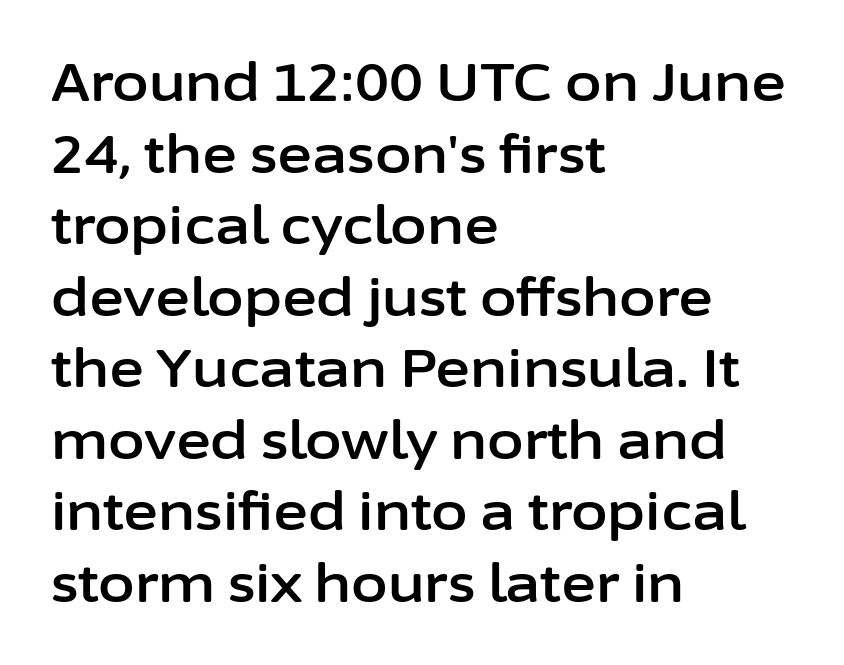
{"serif": "no", "italic": "no", "width": "normal", "stroke_contrast": "low", "x_height": "medium", "monospaced": "no", "underline": "no", "align": "left", "line_spacing": "normal", "line_spacing_ratio": 1.35, "letter_spacing": "normal", "letter_spacing_em": 0.0, "glyph_px": 53}
